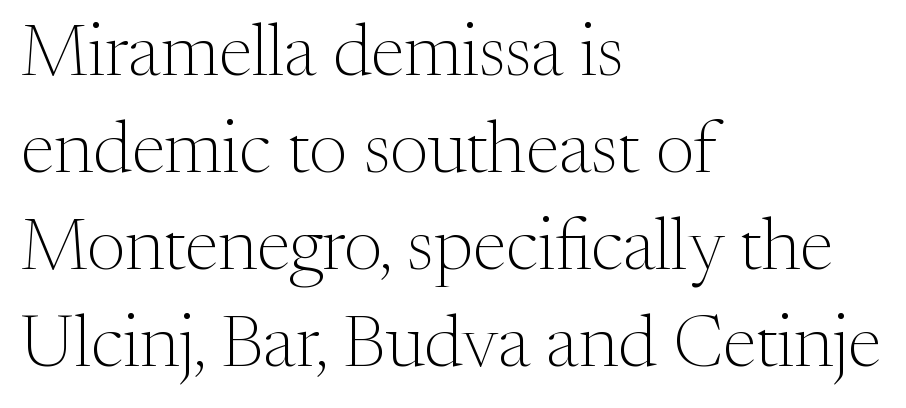
Q: Is the text bold? A: No.
Q: Is the text italic (slanted)? A: No, it is upright.
Q: Is the typeface a serif or a sans-serif typeface? A: Serif.
Q: Is the text underlined? A: No.
Q: How is the paragraph aligned? A: Left-aligned.
Q: Is the spacing between letters normal or unusually wide? A: Normal.
Q: Is the spacing between lines tight, normal or loose? A: Normal.
Q: Width (condensed, normal, or wide)? A: Normal.
Q: Stroke contrast? A: Medium.
Q: x-height? A: Medium.
Q: Monospaced? A: No.
